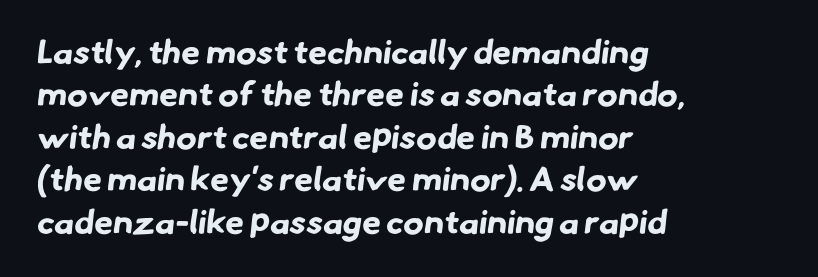
The image shows 34 px bold sans-serif type; set left-aligned, normal line spacing (1.25x), normal letter spacing, not underlined; low stroke contrast and a small x-height.
